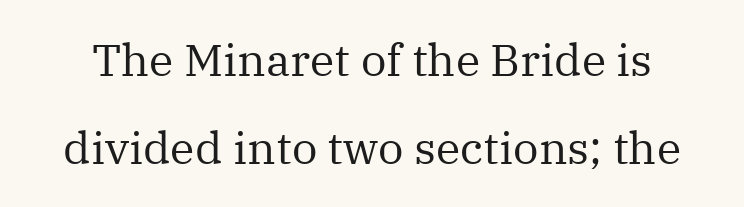
Rule under the text: the space is simply empty. Heaviness? Minimal to ordinary, like unemphasized prose. If you measured baseline to baseline, you'd find a long distance. This is roman type, the default non-slanted kind.
